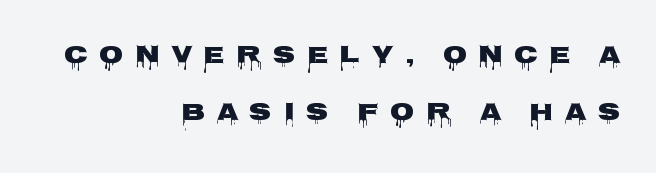
{"italic": "no", "underline": "no", "align": "right", "line_spacing": "loose", "line_spacing_ratio": 2.29, "letter_spacing": "wide", "letter_spacing_em": 0.45, "glyph_px": 25}
